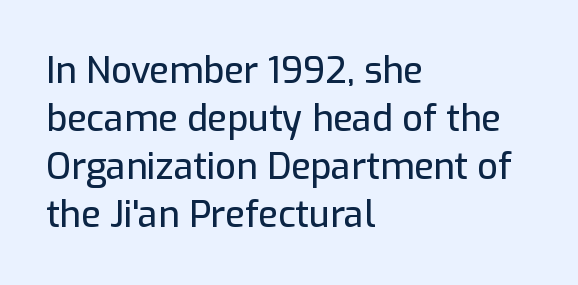
Q: Is the text italic (slanted)? A: No, it is upright.
Q: Is the typeface a serif or a sans-serif typeface? A: Sans-serif.
Q: Is the text underlined? A: No.
Q: How is the paragraph aligned? A: Left-aligned.
Q: Is the spacing between letters normal or unusually wide? A: Normal.
Q: Is the spacing between lines tight, normal or loose? A: Normal.
Q: Width (condensed, normal, or wide)? A: Normal.
Q: Stroke contrast? A: Low.
Q: x-height? A: Medium.
Q: Monospaced? A: No.
